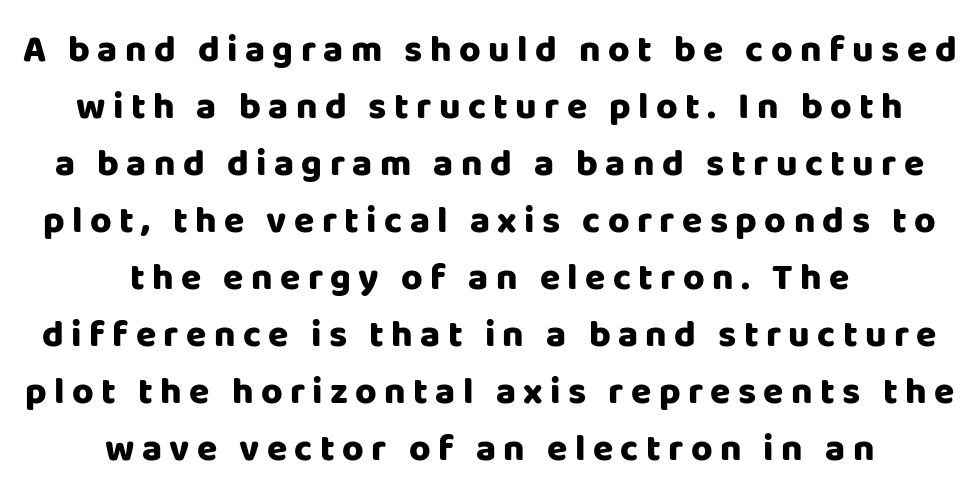
Q: Is the text bold? A: Yes.
Q: Is the text italic (slanted)? A: No, it is upright.
Q: Is the typeface a serif or a sans-serif typeface? A: Sans-serif.
Q: Is the text underlined? A: No.
Q: How is the paragraph aligned? A: Centered.
Q: Is the spacing between letters normal or unusually wide? A: Unusually wide.
Q: Is the spacing between lines tight, normal or loose? A: Normal.
Q: Width (condensed, normal, or wide)? A: Normal.
Q: Stroke contrast? A: Low.
Q: x-height? A: Large.
Q: Monospaced? A: No.
